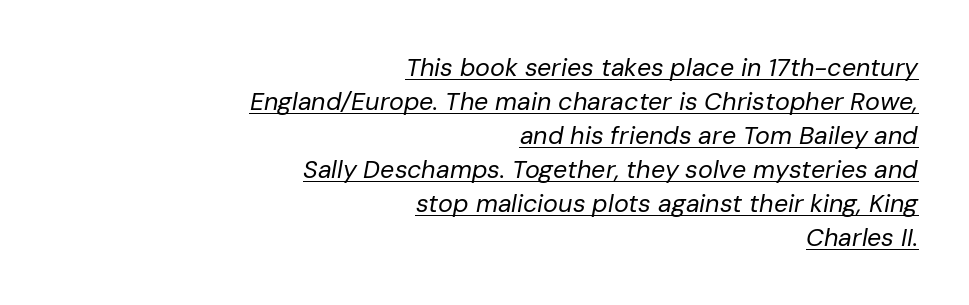
Is the type slanted? Yes — the strokes lean at a clear angle. On a weight scale, this lands at 450 or below. Nothing unusual about the tracking: characters are spaced as the font intends. Horizontal alignment here is rightward, an uncommon choice for prose. Evenly set lines give the paragraph a standard silhouette. The rendering uses the underline text-decoration.
